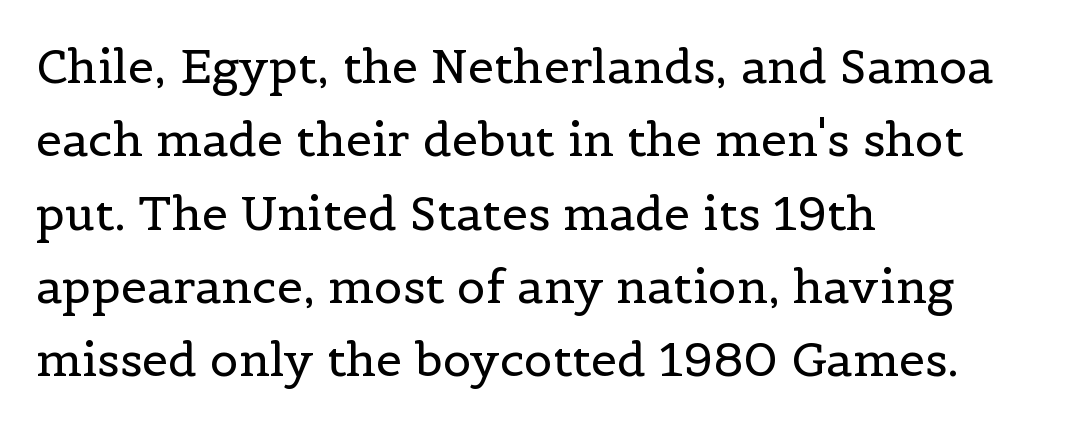
{"serif": "yes", "italic": "no", "bold": "no", "weight": "regular", "width": "normal", "x_height": "medium", "monospaced": "no", "underline": "no", "align": "left", "line_spacing": "normal", "line_spacing_ratio": 1.56, "letter_spacing": "normal", "letter_spacing_em": 0.0, "glyph_px": 47}
